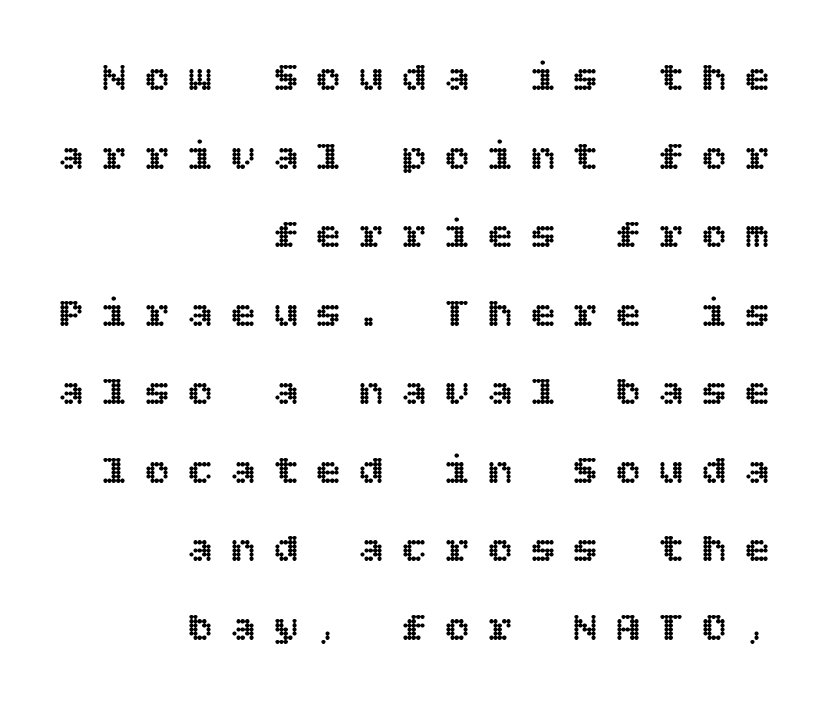
Q: Is the text italic (slanted)? A: No, it is upright.
Q: Is the text underlined? A: No.
Q: How is the paragraph aligned? A: Right-aligned.
Q: Is the spacing between letters normal or unusually wide? A: Unusually wide.
Q: Width (condensed, normal, or wide)? A: Normal.
Q: x-height? A: Large.
